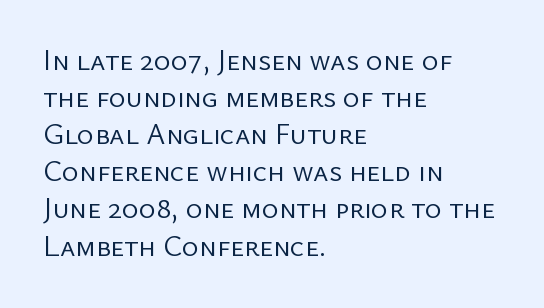
Q: Is the text bold? A: No.
Q: Is the text italic (slanted)? A: No, it is upright.
Q: Is the typeface a serif or a sans-serif typeface? A: Sans-serif.
Q: Is the text underlined? A: No.
Q: How is the paragraph aligned? A: Left-aligned.
Q: Is the spacing between letters normal or unusually wide? A: Normal.
Q: Is the spacing between lines tight, normal or loose? A: Normal.
Q: Width (condensed, normal, or wide)? A: Normal.
Q: Stroke contrast? A: Low.
Q: x-height? A: Medium.
Q: Monospaced? A: No.
